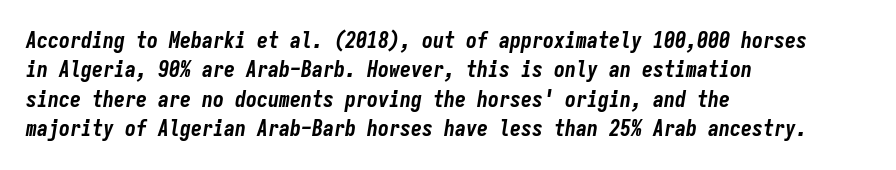
Vertically, the passage feels balanced, rows spaced as you'd expect. Compared with ordinary roman type, these characters are visibly tilted. One-word summary of the alignment: left. Strokes here are thick enough to call this a true bold. You could call the tracking neutral — neither tight nor loose. The glyphs are unaccompanied by any horizontal stroke below them.
